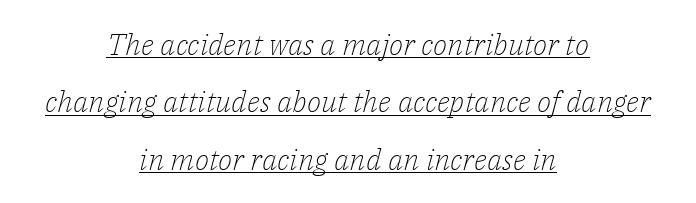
{"serif": "yes", "italic": "yes", "lean": "right", "slant_degrees": 14, "bold": "no", "weight": "light", "width": "normal", "stroke_contrast": "low", "x_height": "medium", "monospaced": "no", "underline": "yes", "align": "center", "line_spacing": "loose", "line_spacing_ratio": 1.91, "letter_spacing": "normal", "letter_spacing_em": 0.0, "glyph_px": 30}
